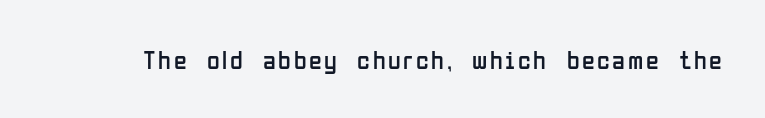
On a weight scale, this lands at 450 or below. The gap between lines stays unmarked. Notice how the stems are strictly vertical — no italics here.
